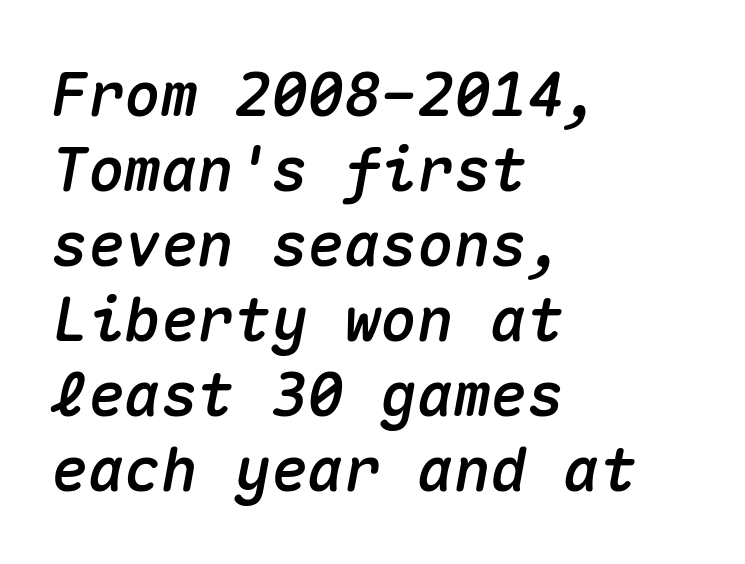
{"italic": "yes", "lean": "right", "slant_degrees": 10, "width": "normal", "stroke_contrast": "medium", "x_height": "medium", "monospaced": "yes", "underline": "no", "align": "left", "line_spacing_ratio": 1.23, "letter_spacing": "normal", "letter_spacing_em": 0.0, "glyph_px": 61}
